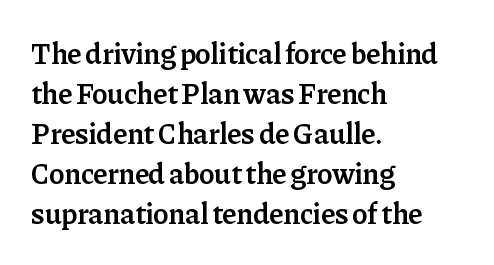
{"serif": "yes", "italic": "no", "bold": "semi", "weight": "semibold", "width": "normal", "stroke_contrast": "low", "x_height": "medium", "monospaced": "no", "underline": "no", "align": "left", "line_spacing": "normal", "line_spacing_ratio": 1.38, "letter_spacing": "normal", "letter_spacing_em": 0.0, "glyph_px": 29}
